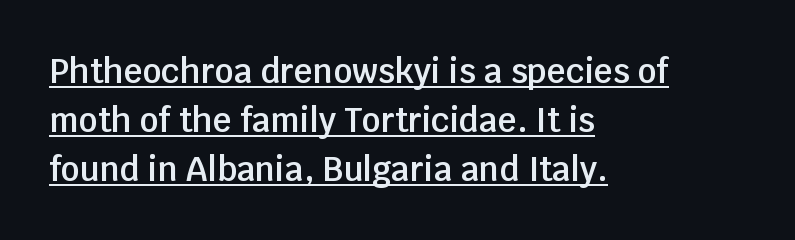
The image shows 33 px semibold sans-serif type, upright; set left-aligned, normal line spacing (1.48x), normal letter spacing, underlined; low stroke contrast and a large x-height.
